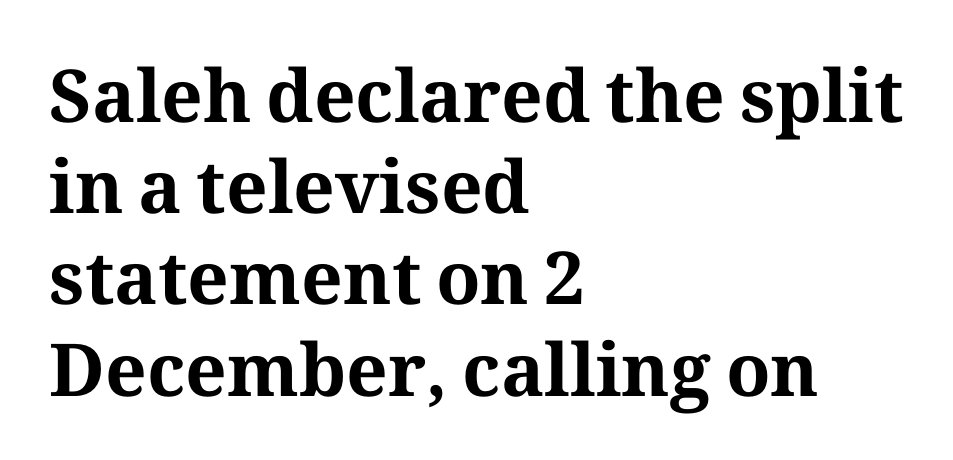
Which margin do the lines hug? The left one — the right edge is uneven. Heft: maximum for text — a bold. Do the characters align in a grid? No, the font is proportional. Check where the strokes stop: tiny serifs finish them off.
